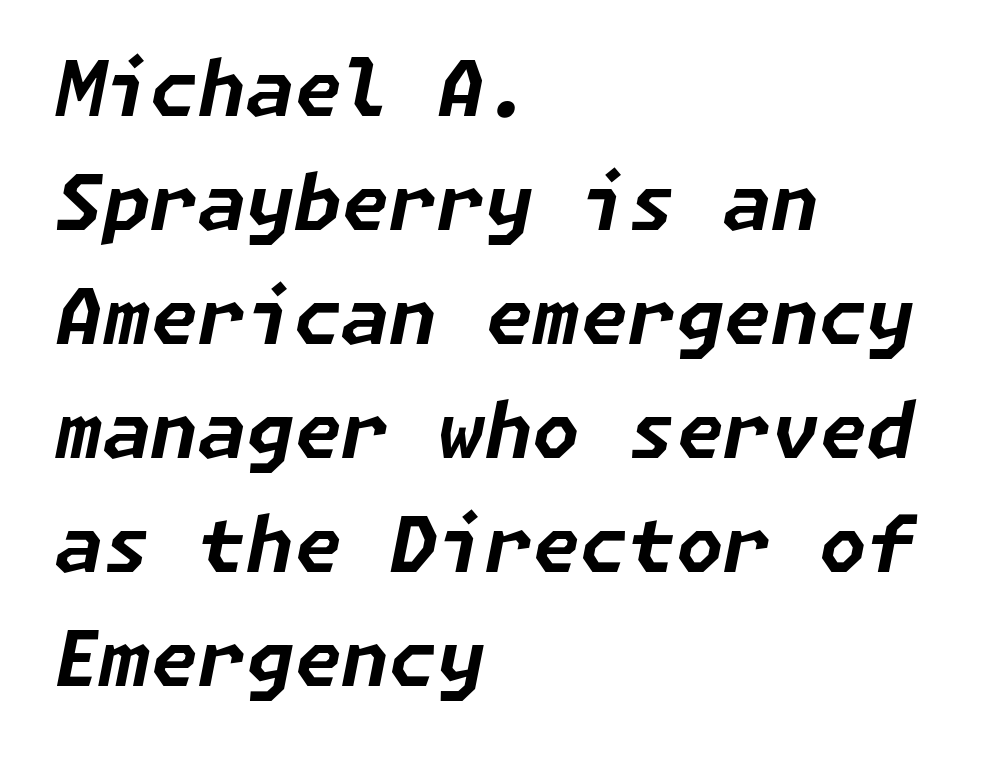
The image shows 77 px bold type, italic (leaning right); set left-aligned, normal line spacing (1.48x), normal letter spacing, not underlined; low stroke contrast and a medium x-height.
